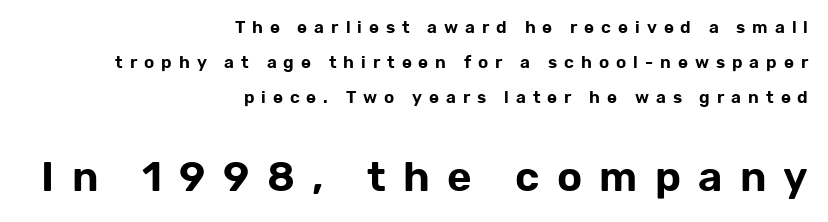
The image shows 42 px sans-serif type, upright; set right-aligned, loose line spacing (2.07x), unusually wide letter spacing (+0.41 em), not underlined; the second (bottom) block is 2.47x larger; low stroke contrast and a medium x-height.
